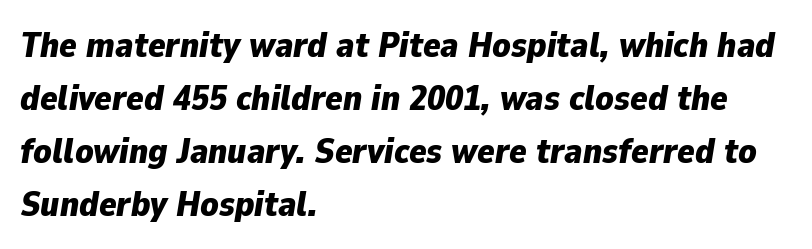
The image shows 36 px bold type, italic (leaning right); set left-aligned, normal line spacing (1.47x), normal letter spacing, not underlined; low stroke contrast and a medium x-height.
